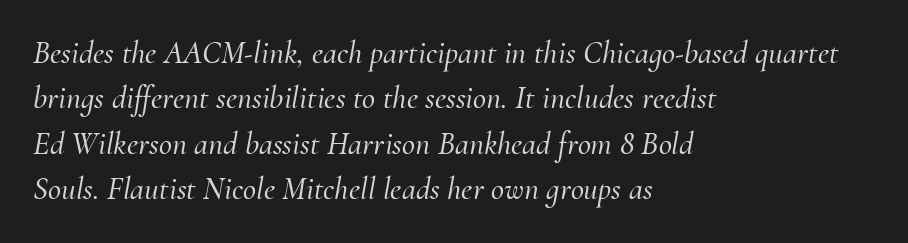
Q: Is the text italic (slanted)? A: Yes, it leans right by about 10 degrees.
Q: Is the typeface a serif or a sans-serif typeface? A: Serif.
Q: Is the text underlined? A: No.
Q: How is the paragraph aligned? A: Left-aligned.
Q: Is the spacing between letters normal or unusually wide? A: Normal.
Q: Is the spacing between lines tight, normal or loose? A: Normal.
Q: Width (condensed, normal, or wide)? A: Normal.
Q: Stroke contrast? A: Medium.
Q: x-height? A: Small.
Q: Monospaced? A: No.
